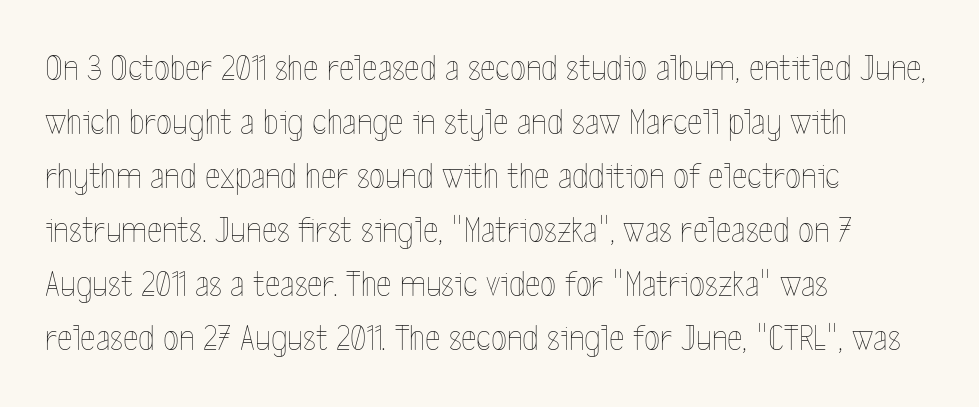
Q: Is the text bold? A: No.
Q: Is the text italic (slanted)? A: No, it is upright.
Q: Is the text underlined? A: No.
Q: How is the paragraph aligned? A: Left-aligned.
Q: Is the spacing between letters normal or unusually wide? A: Normal.
Q: Is the spacing between lines tight, normal or loose? A: Normal.
Q: Width (condensed, normal, or wide)? A: Condensed.
Q: x-height? A: Medium.
Q: Monospaced? A: No.
